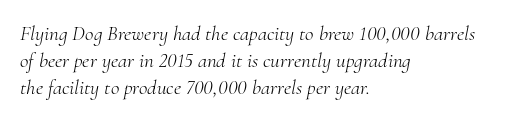
The type is set solid horizontally, with unmodified tracking. This reads as an unemphasized weight, regular at the heaviest. Does the leading feel generous? No, just average. The paragraph shown leans on its left margin. Decoration check: the copy has no underline.
